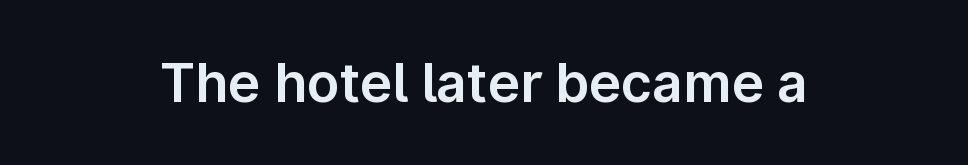
The image shows 54 px sans-serif type, upright; set centered, normal letter spacing, not underlined; low stroke contrast and a medium x-height.
